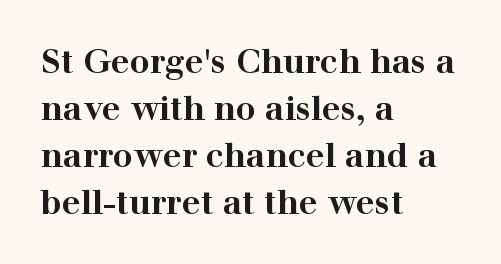
Inter-character spacing is left at the font's built-in metrics. Honestly, the row spacing looks completely unremarkable. A dark, heavy texture on the line: the type is bold. Descenders are the only things crossing below the line.
